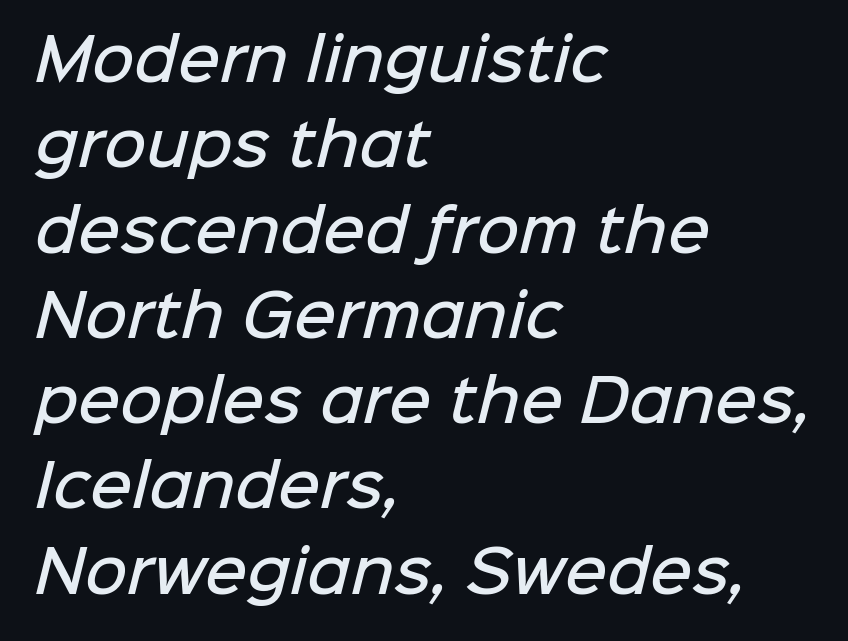
{"serif": "no", "bold": "semi", "weight": "semibold", "width": "normal", "stroke_contrast": "low", "x_height": "medium", "monospaced": "no", "underline": "no", "align": "left", "line_spacing": "normal", "line_spacing_ratio": 1.47, "letter_spacing": "normal", "letter_spacing_em": 0.0, "glyph_px": 58}
